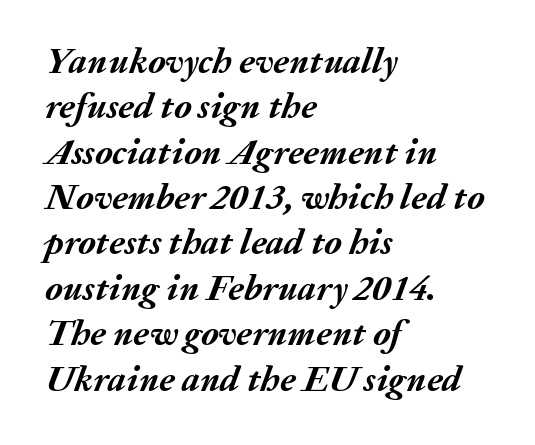
Q: Is the text bold? A: Yes.
Q: Is the text italic (slanted)? A: Yes, it leans right by about 20 degrees.
Q: Is the text underlined? A: No.
Q: How is the paragraph aligned? A: Left-aligned.
Q: Is the spacing between letters normal or unusually wide? A: Normal.
Q: Is the spacing between lines tight, normal or loose? A: Normal.
Q: Width (condensed, normal, or wide)? A: Normal.
Q: Stroke contrast? A: Medium.
Q: x-height? A: Medium.
Q: Monospaced? A: No.
